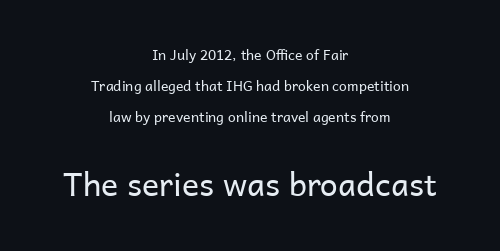
The image shows 32 px regular-weight sans-serif type, upright; set centered, loose line spacing (2.21x), normal letter spacing, not underlined; the second (bottom) block is 2.29x larger; low stroke contrast and a medium x-height.
